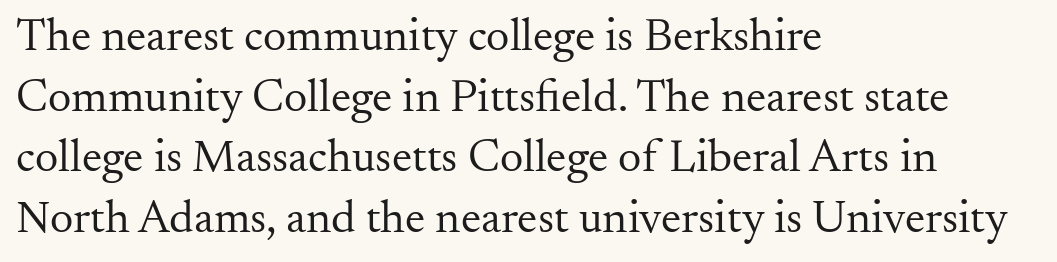
{"serif": "yes", "italic": "no", "bold": "no", "weight": "regular", "width": "normal", "stroke_contrast": "medium", "x_height": "small", "monospaced": "no", "underline": "no", "align": "left", "line_spacing": "normal", "line_spacing_ratio": 1.32, "letter_spacing": "normal", "letter_spacing_em": 0.0, "glyph_px": 46}
